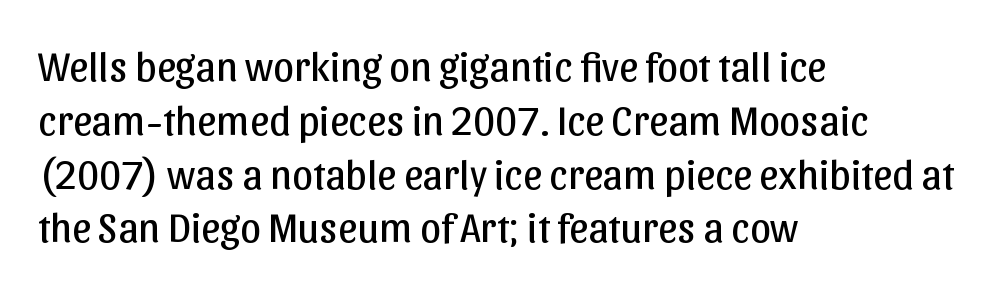
Q: Is the text bold? A: No.
Q: Is the text italic (slanted)? A: No, it is upright.
Q: Is the typeface a serif or a sans-serif typeface? A: Sans-serif.
Q: Is the text underlined? A: No.
Q: How is the paragraph aligned? A: Left-aligned.
Q: Is the spacing between letters normal or unusually wide? A: Normal.
Q: Is the spacing between lines tight, normal or loose? A: Normal.
Q: Width (condensed, normal, or wide)? A: Normal.
Q: Stroke contrast? A: Low.
Q: x-height? A: Medium.
Q: Monospaced? A: No.
